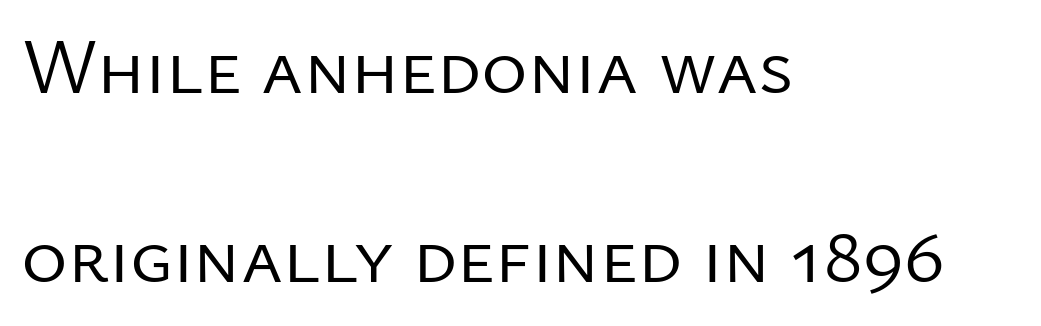
Q: Is the text bold? A: No.
Q: Is the text italic (slanted)? A: No, it is upright.
Q: Is the typeface a serif or a sans-serif typeface? A: Sans-serif.
Q: Is the text underlined? A: No.
Q: How is the paragraph aligned? A: Left-aligned.
Q: Is the spacing between letters normal or unusually wide? A: Normal.
Q: Is the spacing between lines tight, normal or loose? A: Loose.
Q: Width (condensed, normal, or wide)? A: Normal.
Q: Stroke contrast? A: Low.
Q: x-height? A: Medium.
Q: Monospaced? A: No.
